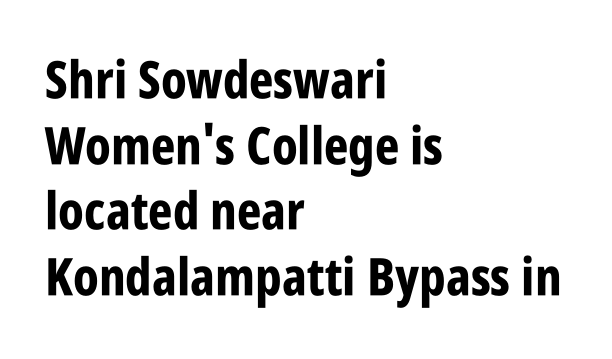
The image shows 52 px bold, condensed sans-serif type, upright; set left-aligned, normal line spacing (1.26x), normal letter spacing, not underlined; low stroke contrast and a large x-height.
